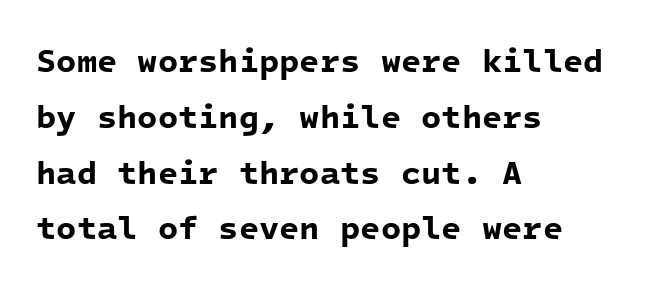
The image shows 33 px bold sans-serif type, monospaced; set left-aligned, normal line spacing (1.69x), normal letter spacing, not underlined; low stroke contrast and a medium x-height.
